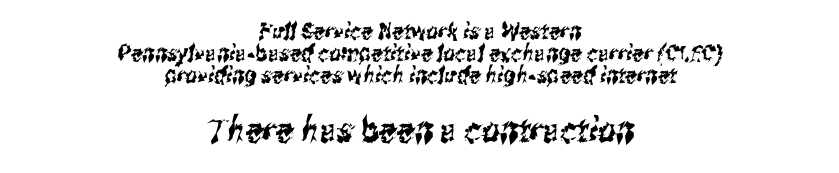
Q: Is the typeface a serif or a sans-serif typeface? A: Sans-serif.
Q: Is the text underlined? A: No.
Q: How is the paragraph aligned? A: Centered.
Q: Is the spacing between letters normal or unusually wide? A: Normal.
Q: Is the spacing between lines tight, normal or loose? A: Tight.
Q: Which block of text is set in a larger size, the first (top) or the second (bottom)? A: The second (bottom) one.
Q: Width (condensed, normal, or wide)? A: Condensed.
Q: Stroke contrast? A: Medium.
Q: x-height? A: Medium.
Q: Monospaced? A: No.
